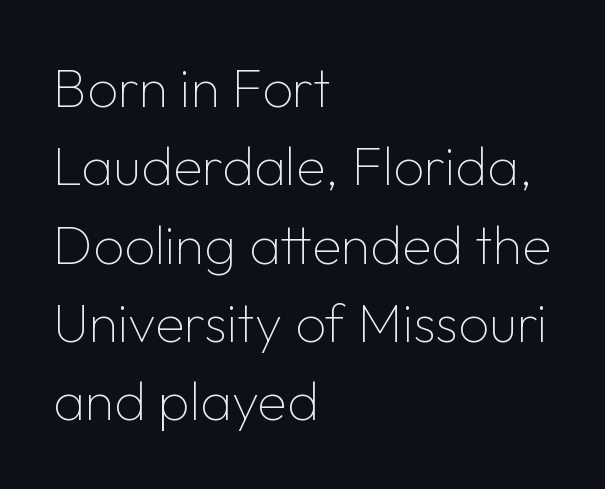
Q: Is the text bold? A: No.
Q: Is the text italic (slanted)? A: No, it is upright.
Q: Is the typeface a serif or a sans-serif typeface? A: Sans-serif.
Q: Is the text underlined? A: No.
Q: How is the paragraph aligned? A: Left-aligned.
Q: Is the spacing between letters normal or unusually wide? A: Normal.
Q: Is the spacing between lines tight, normal or loose? A: Normal.
Q: Width (condensed, normal, or wide)? A: Normal.
Q: Stroke contrast? A: Low.
Q: x-height? A: Medium.
Q: Monospaced? A: No.
